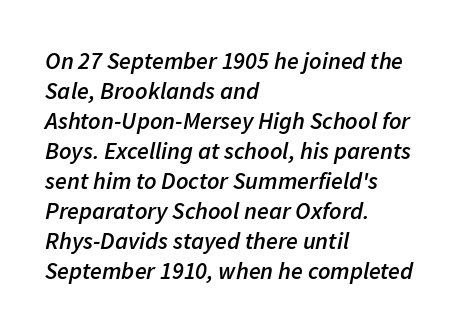
The image shows 24 px text type, italic (leaning right); set left-aligned, normal line spacing (1.25x), normal letter spacing, not underlined.
